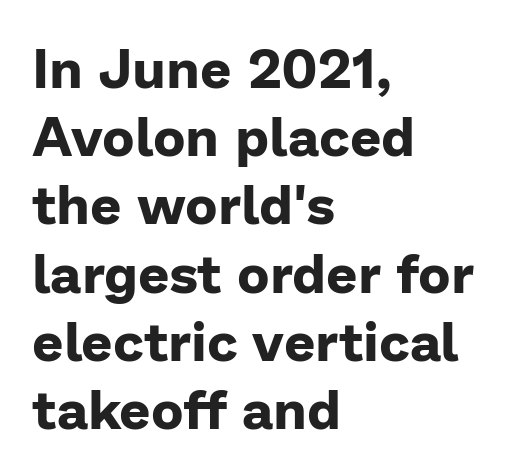
Descender tails drop into unmarked territory. Varying glyph widths throughout — classic text-font behaviour. The line texture is even and compact thanks to regular tracking. Pretty heavy lettering here — definitely bold. The lines in this sample share a left origin and differ only in where they stop.
